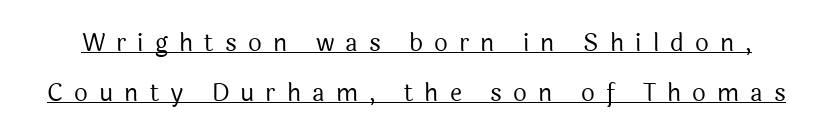
{"italic": "no", "bold": "no", "underline": "yes", "line_spacing": "loose", "line_spacing_ratio": 2.1, "letter_spacing": "wide", "letter_spacing_em": 0.46, "glyph_px": 24}
